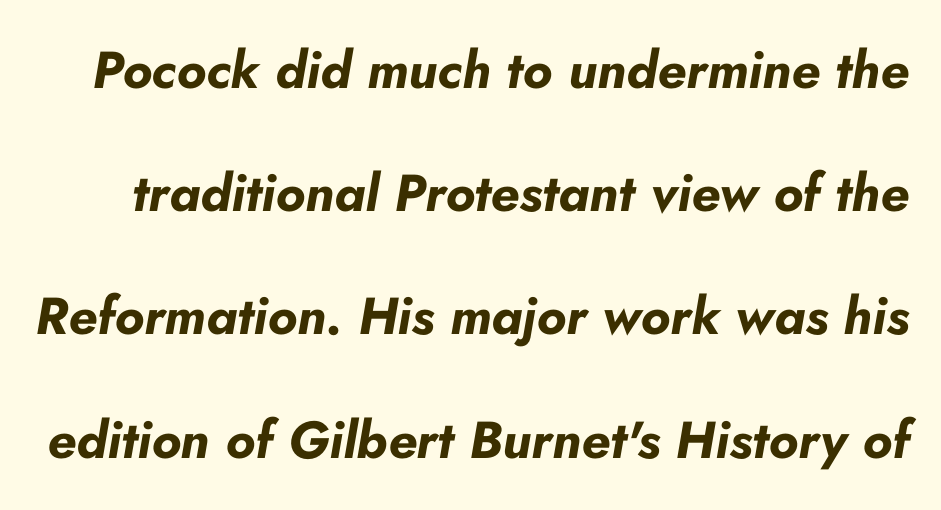
Q: Is the text bold? A: Yes.
Q: Is the text italic (slanted)? A: Yes, it leans right by about 10 degrees.
Q: Is the text underlined? A: No.
Q: Is the spacing between letters normal or unusually wide? A: Normal.
Q: Is the spacing between lines tight, normal or loose? A: Loose.
Q: Width (condensed, normal, or wide)? A: Normal.
Q: Stroke contrast? A: Low.
Q: x-height? A: Small.
Q: Monospaced? A: No.
